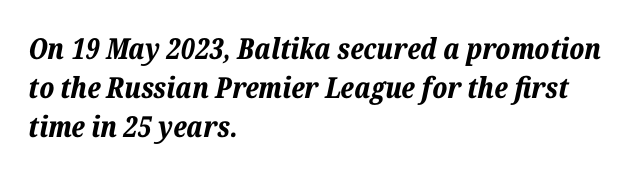
The image shows 29 px bold type, italic (leaning right); set left-aligned, normal line spacing (1.35x), normal letter spacing, not underlined; low stroke contrast and a medium x-height.
